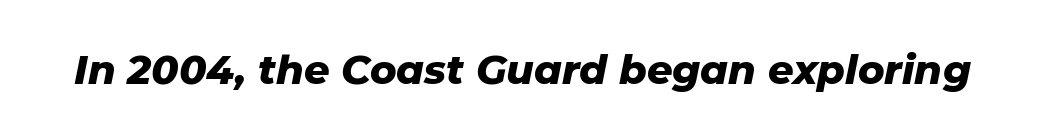
{"italic": "yes", "lean": "right", "slant_degrees": 11, "bold": "yes", "weight": "heavy", "width": "normal", "stroke_contrast": "low", "x_height": "medium", "monospaced": "no", "underline": "no", "letter_spacing": "normal", "letter_spacing_em": 0.0, "glyph_px": 40}
